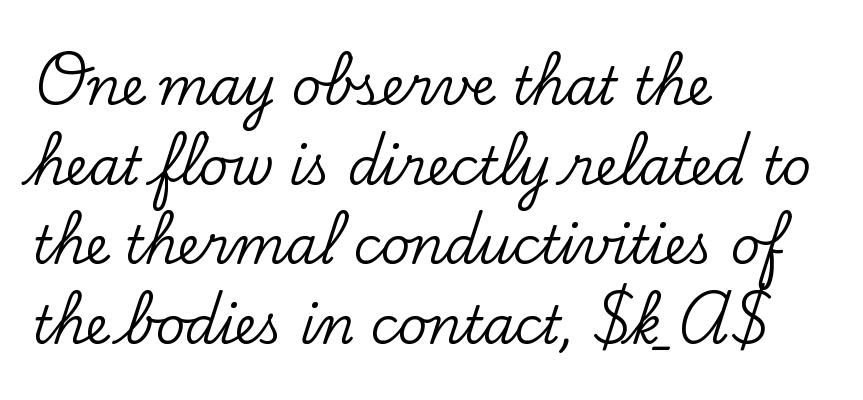
{"serif": "yes", "width": "normal", "stroke_contrast": "low", "x_height": "small", "monospaced": "no", "underline": "no", "align": "left", "line_spacing": "normal", "line_spacing_ratio": 1.56, "letter_spacing": "normal", "letter_spacing_em": 0.0, "glyph_px": 51}
